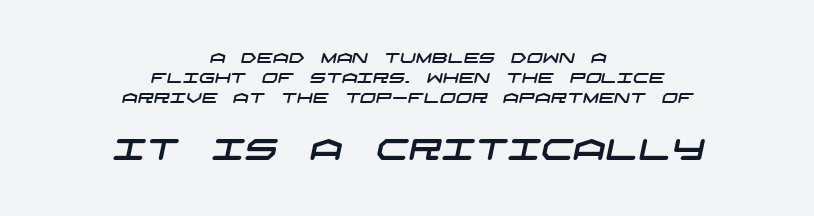
Q: Is the typeface a serif or a sans-serif typeface? A: Sans-serif.
Q: Is the text underlined? A: No.
Q: How is the paragraph aligned? A: Centered.
Q: Is the spacing between letters normal or unusually wide? A: Normal.
Q: Is the spacing between lines tight, normal or loose? A: Normal.
Q: Which block of text is set in a larger size, the first (top) or the second (bottom)? A: The second (bottom) one.
Q: Width (condensed, normal, or wide)? A: Wide.
Q: Stroke contrast? A: Low.
Q: x-height? A: Large.
